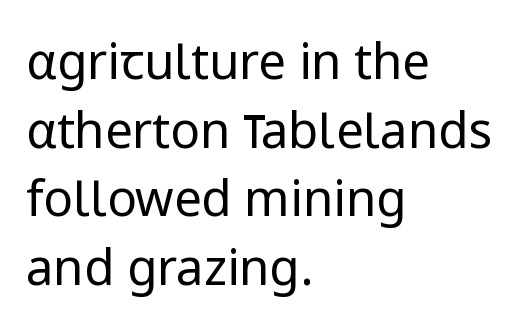
{"serif": "no", "italic": "no", "bold": "no", "weight": "regular", "width": "normal", "stroke_contrast": "low", "x_height": "medium", "monospaced": "no", "underline": "no", "align": "left", "line_spacing": "normal", "line_spacing_ratio": 1.4, "letter_spacing": "normal", "letter_spacing_em": 0.0, "glyph_px": 49}
